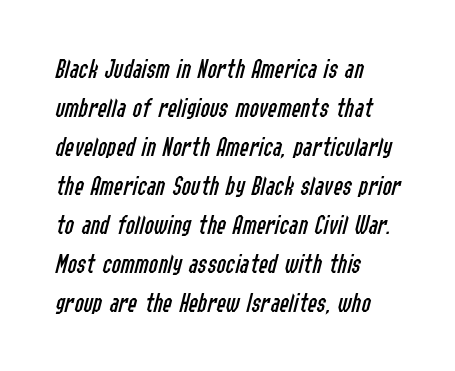
Varying glyph widths throughout — classic text-font behaviour. The letters sit at their default tracking, neither squeezed nor spread. This is not heavy type; no bold has been used. Lines of text with bare space underneath. The rows are spaced the way most documents space them. The passage is arranged the way most books set body copy — flush left.
